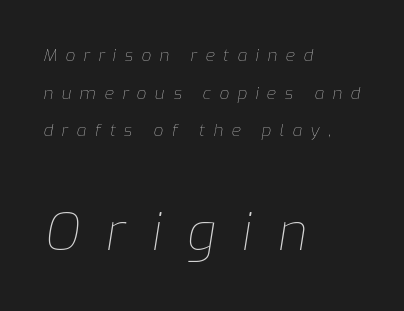
Q: Is the text bold? A: No.
Q: Is the text italic (slanted)? A: Yes, it leans right by about 9 degrees.
Q: Is the text underlined? A: No.
Q: How is the paragraph aligned? A: Left-aligned.
Q: Is the spacing between letters normal or unusually wide? A: Unusually wide.
Q: Is the spacing between lines tight, normal or loose? A: Loose.
Q: Which block of text is set in a larger size, the first (top) or the second (bottom)? A: The second (bottom) one.
Q: Width (condensed, normal, or wide)? A: Normal.
Q: Stroke contrast? A: Low.
Q: x-height? A: Medium.
Q: Monospaced? A: No.
